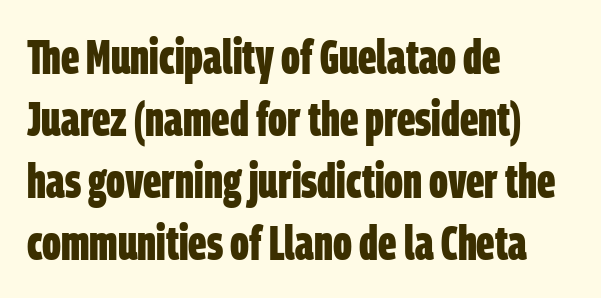
Q: Is the text bold? A: Yes.
Q: Is the typeface a serif or a sans-serif typeface? A: Sans-serif.
Q: Is the text underlined? A: No.
Q: How is the paragraph aligned? A: Left-aligned.
Q: Is the spacing between letters normal or unusually wide? A: Normal.
Q: Is the spacing between lines tight, normal or loose? A: Normal.
Q: Width (condensed, normal, or wide)? A: Condensed.
Q: Stroke contrast? A: Low.
Q: x-height? A: Large.
Q: Monospaced? A: No.
